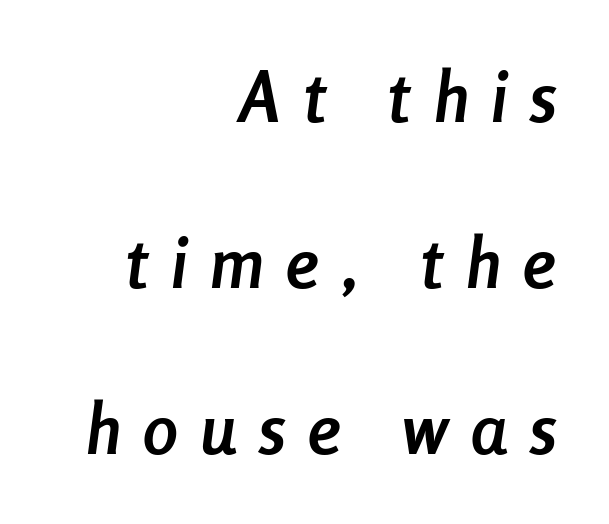
Italic: yes, the glyphs are oblique. Is the type bold? Yes — the strokes are clearly thick and heavy. Proportional: the letters do not fall into vertical columns. Each line ends at the same right margin while the left side varies. You could only call the tracking loose — the letters float apart. Type without underlining.
